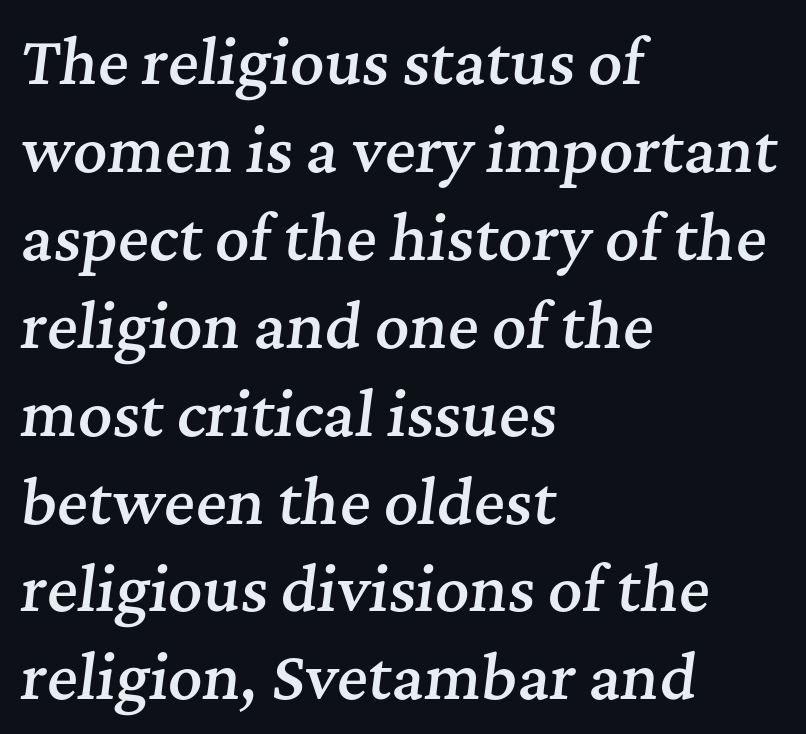
{"serif": "yes", "italic": "yes", "lean": "right", "slant_degrees": 7, "bold": "semi", "weight": "semibold", "width": "normal", "stroke_contrast": "medium", "x_height": "medium", "monospaced": "no", "underline": "no", "align": "left", "line_spacing": "normal", "line_spacing_ratio": 1.49, "letter_spacing": "normal", "letter_spacing_em": 0.0, "glyph_px": 59}
